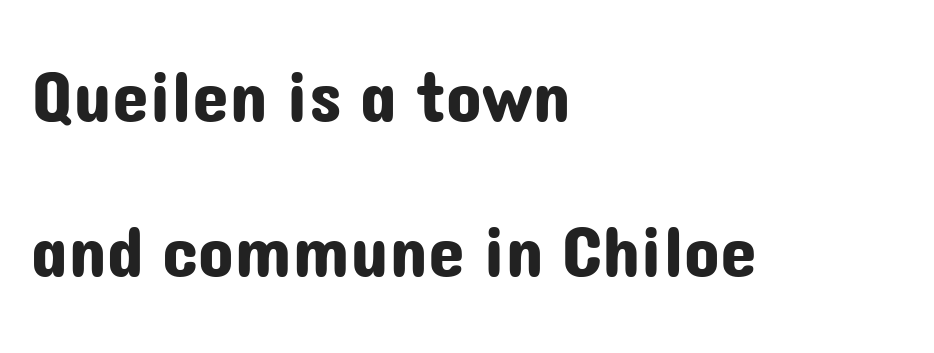
Q: Is the text italic (slanted)? A: No, it is upright.
Q: Is the typeface a serif or a sans-serif typeface? A: Sans-serif.
Q: Is the text underlined? A: No.
Q: How is the paragraph aligned? A: Left-aligned.
Q: Is the spacing between letters normal or unusually wide? A: Normal.
Q: Is the spacing between lines tight, normal or loose? A: Loose.
Q: Width (condensed, normal, or wide)? A: Normal.
Q: Stroke contrast? A: Low.
Q: x-height? A: Medium.
Q: Monospaced? A: No.
